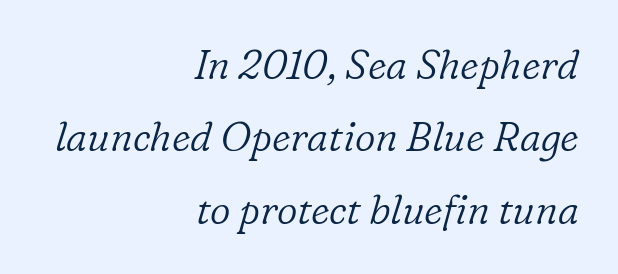
Q: Is the text bold? A: No.
Q: Is the text italic (slanted)? A: Yes, it leans right by about 16 degrees.
Q: Is the typeface a serif or a sans-serif typeface? A: Serif.
Q: Is the text underlined? A: No.
Q: How is the paragraph aligned? A: Right-aligned.
Q: Is the spacing between letters normal or unusually wide? A: Normal.
Q: Width (condensed, normal, or wide)? A: Normal.
Q: Stroke contrast? A: Low.
Q: x-height? A: Medium.
Q: Monospaced? A: No.
